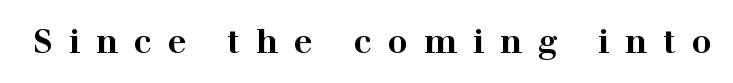
The image shows 33 px bold, wide serif type, upright; set unusually wide letter spacing (+0.48 em), not underlined; high stroke contrast and a medium x-height.
